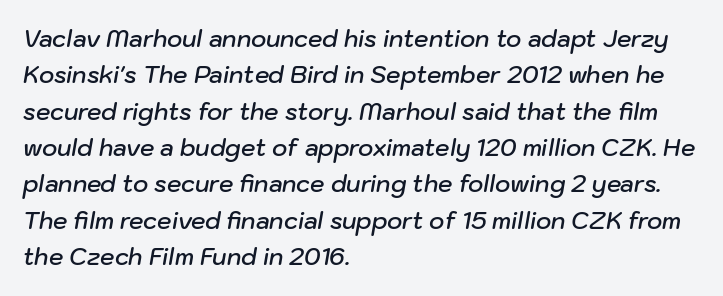
{"italic": "yes", "lean": "right", "slant_degrees": 10, "bold": "semi", "underline": "no", "align": "left", "line_spacing": "normal", "line_spacing_ratio": 1.58, "letter_spacing": "normal", "letter_spacing_em": 0.0, "glyph_px": 23}
